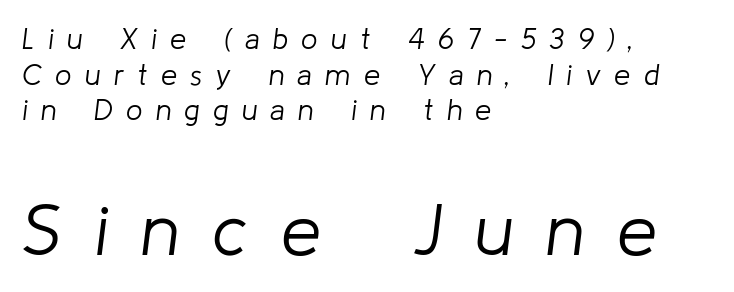
Q: Is the text bold? A: No.
Q: Is the text italic (slanted)? A: Yes, it leans right by about 8 degrees.
Q: Is the text underlined? A: No.
Q: How is the paragraph aligned? A: Left-aligned.
Q: Is the spacing between letters normal or unusually wide? A: Unusually wide.
Q: Which block of text is set in a larger size, the first (top) or the second (bottom)? A: The second (bottom) one.
Q: Width (condensed, normal, or wide)? A: Normal.
Q: Stroke contrast? A: Low.
Q: x-height? A: Medium.
Q: Monospaced? A: No.
